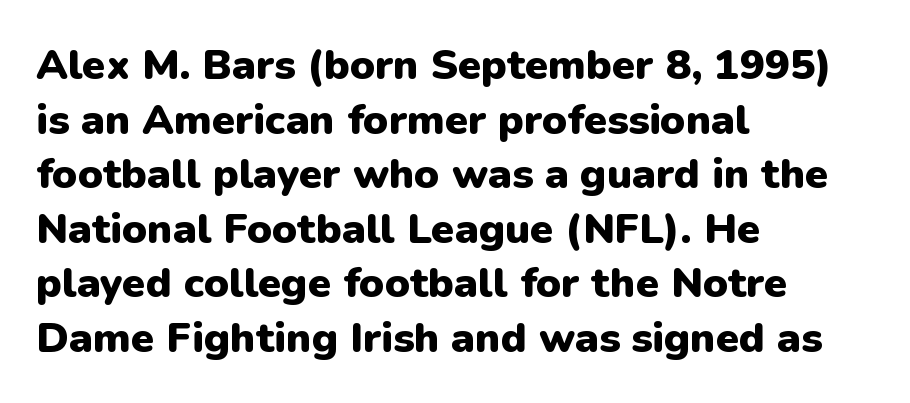
{"serif": "no", "italic": "no", "bold": "yes", "weight": "heavy", "width": "normal", "stroke_contrast": "low", "x_height": "medium", "monospaced": "no", "underline": "no", "align": "left", "line_spacing": "normal", "line_spacing_ratio": 1.3, "letter_spacing": "normal", "letter_spacing_em": 0.0, "glyph_px": 42}
